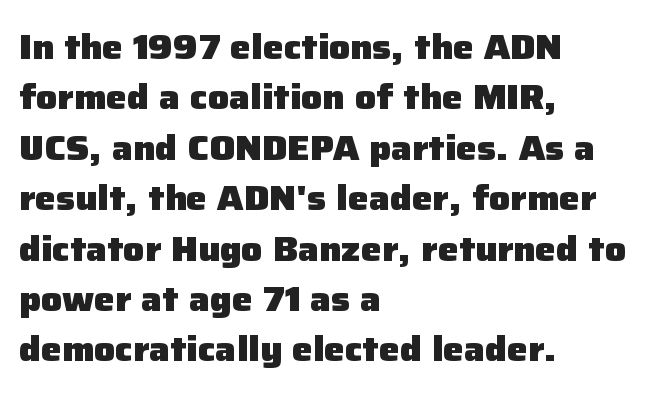
Anything drawn beneath the words? Only blank space. Nope, no serifs anywhere on these letters. This block has exactly the height ordinary leading produces. Each word holds together tightly as a unit, with standard inter-letter gaps. Unlike italic type, these characters show no tilt at all.
